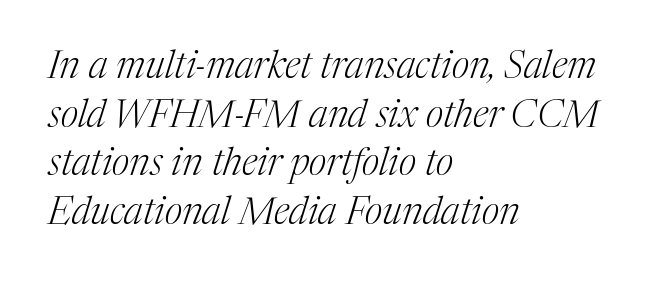
Check where the strokes stop: tiny serifs finish them off. One glance says typical: line gaps are just what's usual. Check the space under the baseline: it is left empty. It's the slanting kind of type. Think of a printed novel: that variable character pitch is what you see here. The passage shown is not bold in any degree.
